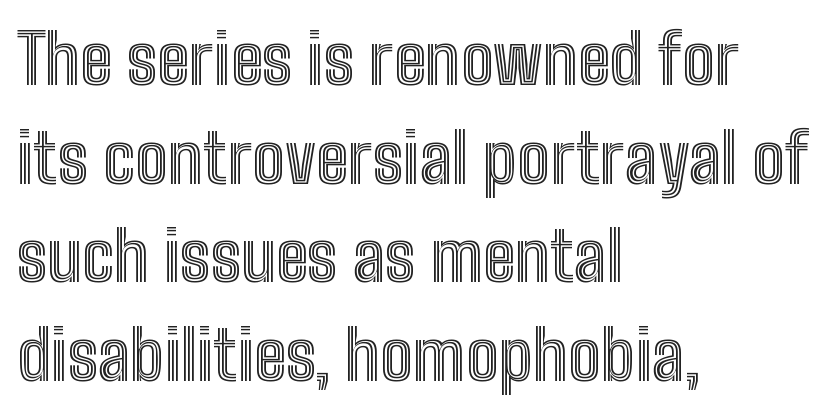
Italic? Not at all — the glyphs are vertical. Regular leading. Between one letter and the next there's only the usual sliver of space. Notice how the passage keeps a crisp vertical edge on the left only.
